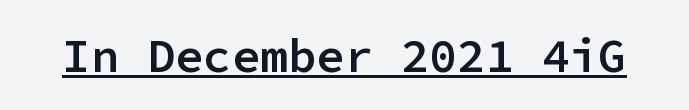
The image shows 47 px semibold sans-serif type, upright, monospaced; set normal letter spacing, underlined; low stroke contrast and a medium x-height.
